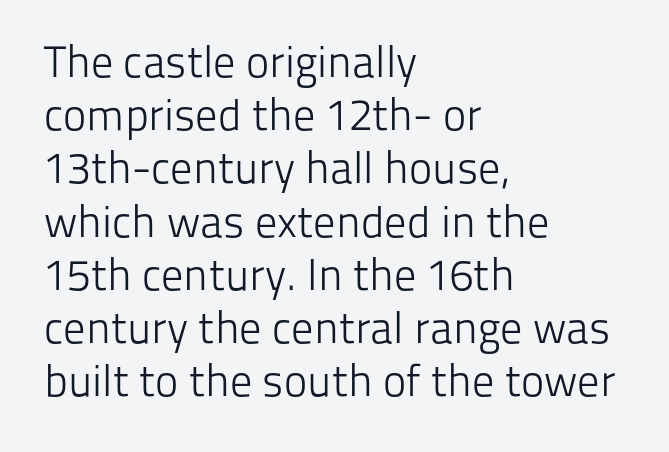
{"serif": "no", "italic": "no", "bold": "no", "weight": "light", "width": "normal", "stroke_contrast": "low", "x_height": "medium", "monospaced": "no", "underline": "no", "align": "left", "line_spacing_ratio": 1.21, "letter_spacing": "normal", "letter_spacing_em": 0.0, "glyph_px": 44}
